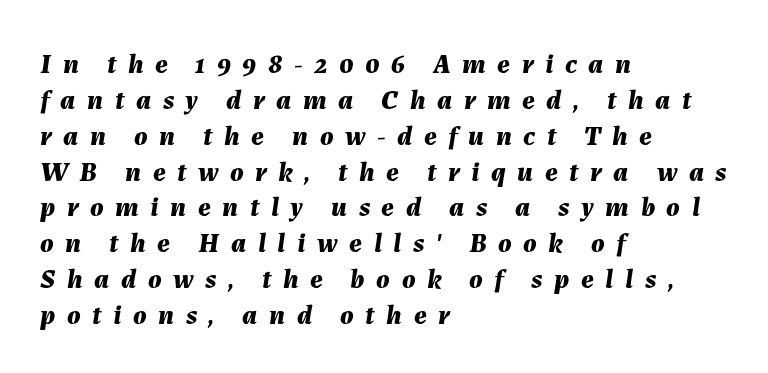
This sample is left-justified, so line endings fall wherever the words run out. You could not count columns in this text — the font is proportionally spaced. Is there much room between lines? A standard amount, neither cramped nor airy. Bold? Absolutely — the strokes are thick and heavy. Observe the wide spacing: letters keep a clear distance from each other. Compared with ordinary roman type, these characters are visibly tilted.
